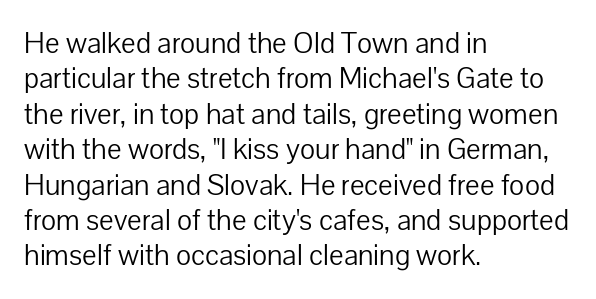
The rag falls on the right side of this text block. The passage shown is typeset with a sans-serif family. Do the letters lean? They stand straight. The gap between lines stays unmarked. Is this a fixed-width face? No — the glyphs have proportional, varying widths.
